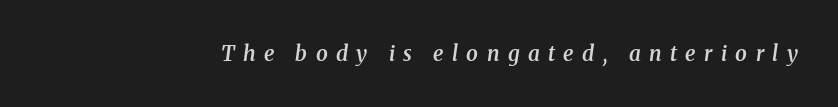
The image shows 21 px text type, italic (leaning right); set unusually wide letter spacing (+0.4 em), not underlined.
